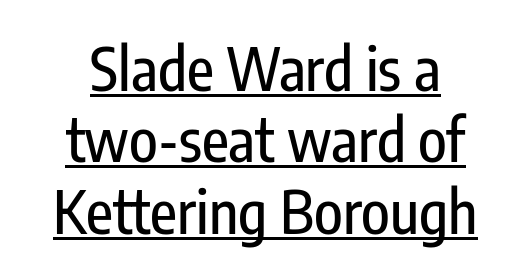
{"serif": "no", "italic": "no", "width": "condensed", "stroke_contrast": "low", "x_height": "medium", "monospaced": "no", "underline": "yes", "align": "center", "line_spacing_ratio": 1.21, "letter_spacing": "normal", "letter_spacing_em": 0.0, "glyph_px": 59}
